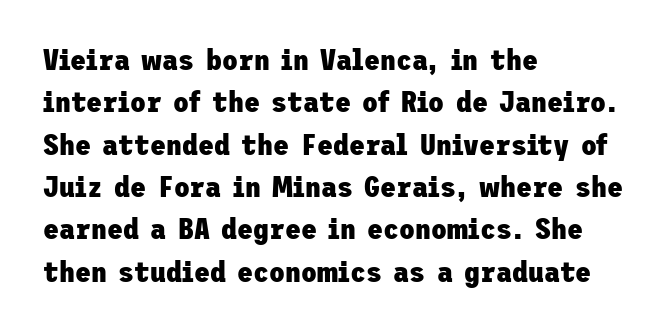
Descender tails drop into unmarked territory. The setting favours the left margin, as ordinary paragraphs usually do. Nothing sits at the stroke ends, so this counts as sans-serif. The characters look thick and weighty, a clear bold.
